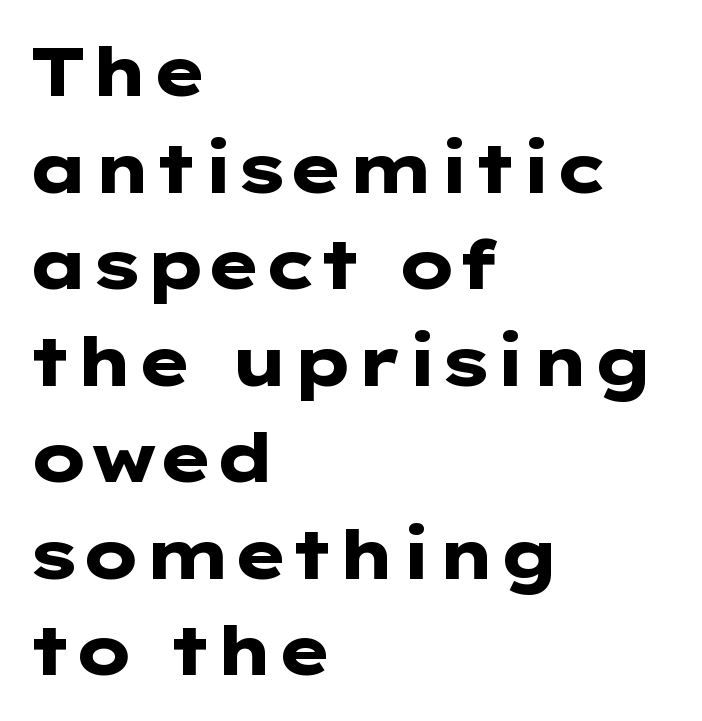
Q: Is the text bold? A: Yes.
Q: Is the text italic (slanted)? A: No, it is upright.
Q: Is the typeface a serif or a sans-serif typeface? A: Sans-serif.
Q: Is the text underlined? A: No.
Q: How is the paragraph aligned? A: Left-aligned.
Q: Is the spacing between letters normal or unusually wide? A: Normal.
Q: Is the spacing between lines tight, normal or loose? A: Normal.
Q: Width (condensed, normal, or wide)? A: Wide.
Q: Stroke contrast? A: Low.
Q: x-height? A: Medium.
